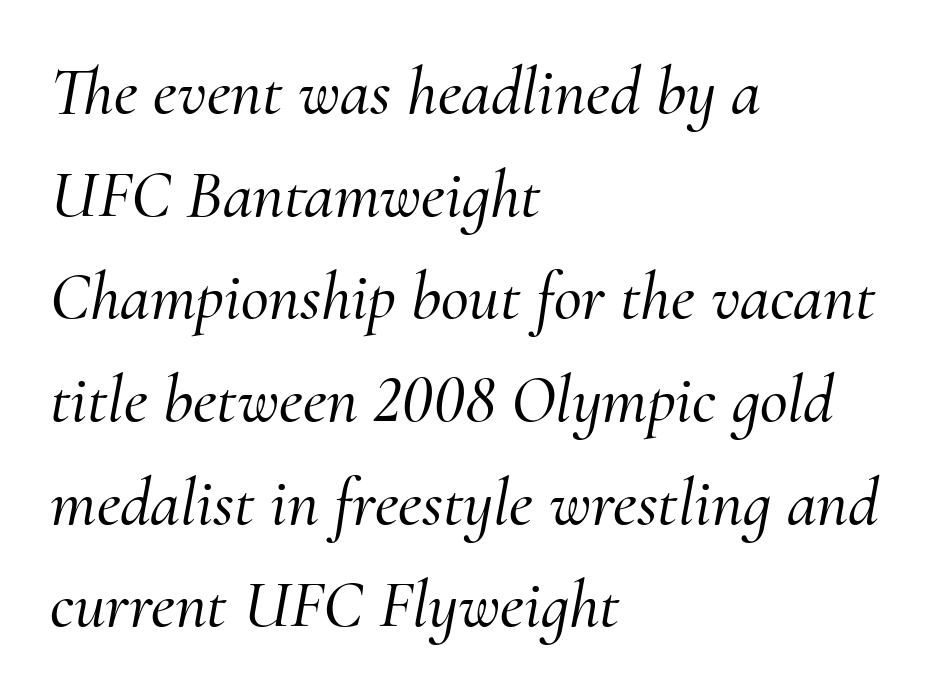
Observe the serifs anchoring each vertical stroke in this sample. The passage shown stacks its lines at a standard gap. Inter-character spacing is left at the font's built-in metrics. Is the block centered? No — it sits flush against the left margin. A clean baseline with only descenders dipping below it. You can tell it's italic because the verticals aren't actually vertical.
